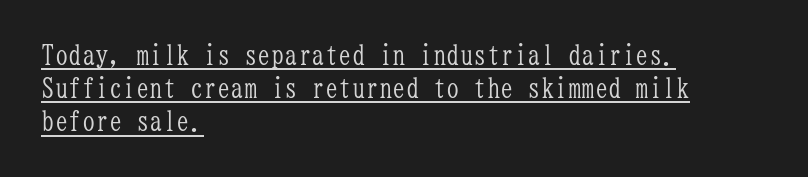
Q: Is the text bold? A: No.
Q: Is the text italic (slanted)? A: No, it is upright.
Q: Is the text underlined? A: Yes.
Q: How is the paragraph aligned? A: Left-aligned.
Q: Is the spacing between letters normal or unusually wide? A: Normal.
